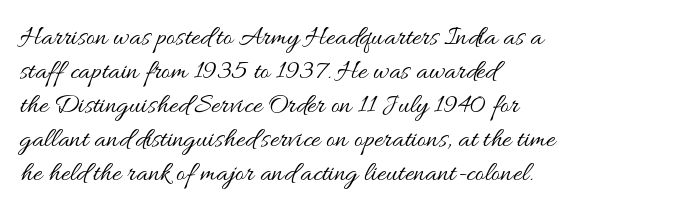
The space directly below the letters is spotless. What stands out about the letter spacing? Nothing — it is the standard amount. The rendering uses natural spacing where letterforms have individual widths.
